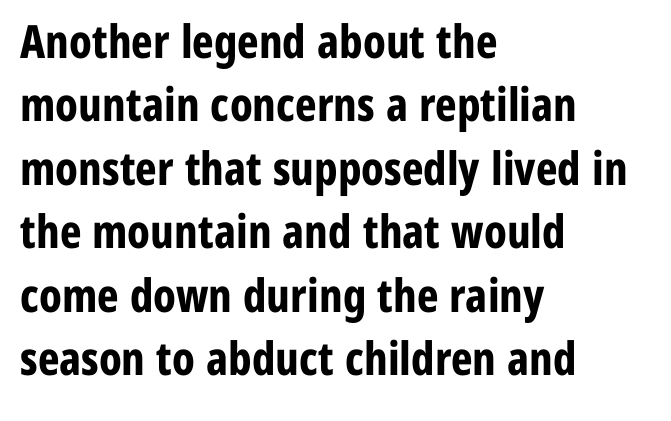
Q: Is the text bold? A: Yes.
Q: Is the text italic (slanted)? A: No, it is upright.
Q: Is the typeface a serif or a sans-serif typeface? A: Sans-serif.
Q: Is the text underlined? A: No.
Q: How is the paragraph aligned? A: Left-aligned.
Q: Is the spacing between letters normal or unusually wide? A: Normal.
Q: Is the spacing between lines tight, normal or loose? A: Normal.
Q: Width (condensed, normal, or wide)? A: Condensed.
Q: Stroke contrast? A: Low.
Q: x-height? A: Medium.
Q: Monospaced? A: No.
